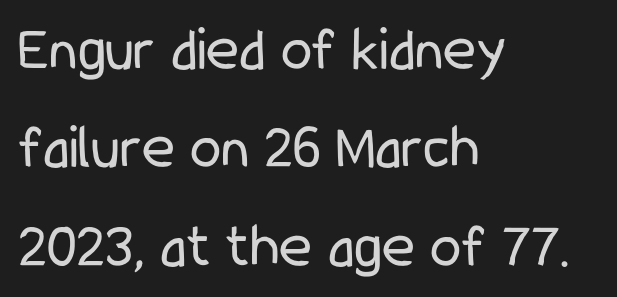
Interline gaps are of average width in this sample. Note the varied advance widths — an 'i' is clearly narrower than an 'm'. A roman cut, with each character standing at attention. Inter-character spacing is left at the font's built-in metrics. Stems and bowls with no extra thickness — not bold.
